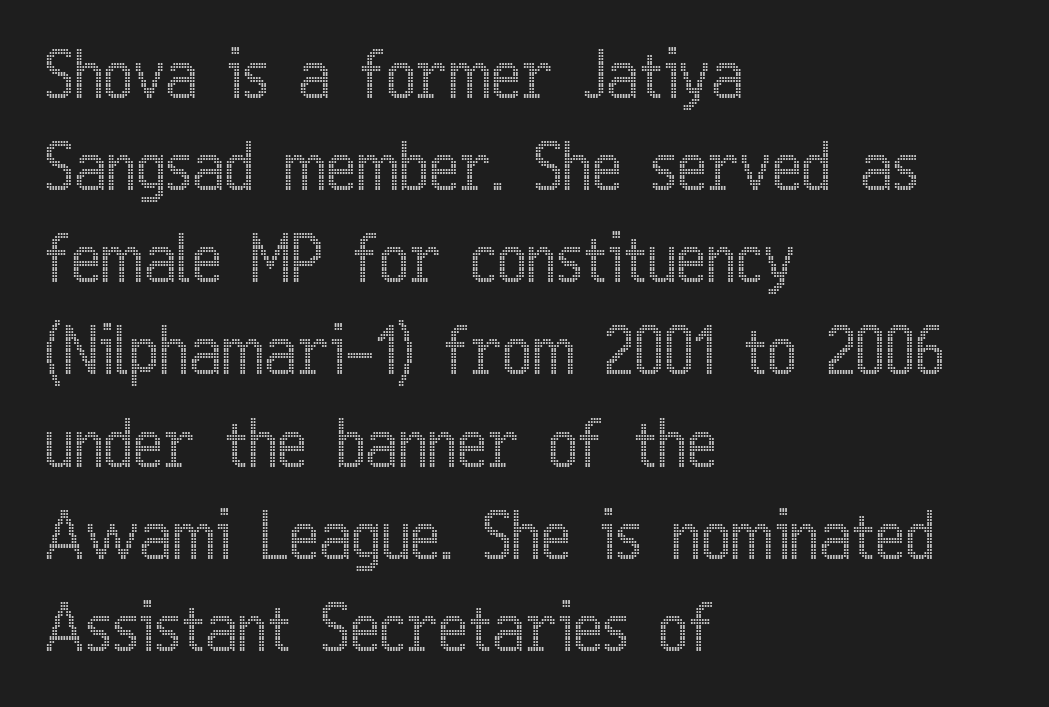
Layout note: lines flush left. The space between consecutive lines is moderate. Tracking here is standard; glyphs follow each other at the usual distance. Words float on clear page, feet unadorned. This sample uses an upright cut, with every glyph sitting square on the baseline. Character widths vary here, with narrow letters taking less room than wide ones.
